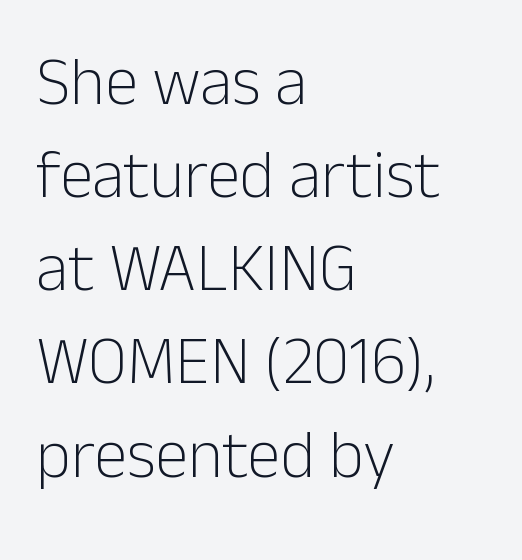
Q: Is the text bold? A: No.
Q: Is the text italic (slanted)? A: No, it is upright.
Q: Is the typeface a serif or a sans-serif typeface? A: Sans-serif.
Q: Is the text underlined? A: No.
Q: How is the paragraph aligned? A: Left-aligned.
Q: Is the spacing between letters normal or unusually wide? A: Normal.
Q: Is the spacing between lines tight, normal or loose? A: Normal.
Q: Width (condensed, normal, or wide)? A: Normal.
Q: Stroke contrast? A: Low.
Q: x-height? A: Medium.
Q: Monospaced? A: No.
